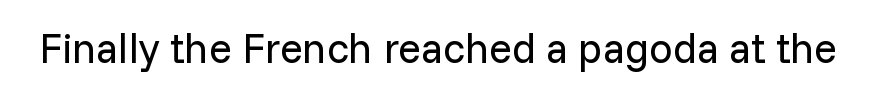
Q: Is the text bold? A: No.
Q: Is the text italic (slanted)? A: No, it is upright.
Q: Is the typeface a serif or a sans-serif typeface? A: Sans-serif.
Q: Is the text underlined? A: No.
Q: Is the spacing between letters normal or unusually wide? A: Normal.
Q: Width (condensed, normal, or wide)? A: Normal.
Q: Stroke contrast? A: Low.
Q: x-height? A: Medium.
Q: Monospaced? A: No.
